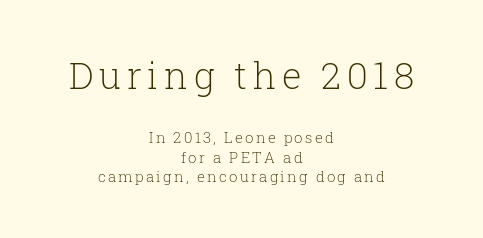
Q: Is the text bold? A: No.
Q: Is the text italic (slanted)? A: No, it is upright.
Q: Is the typeface a serif or a sans-serif typeface? A: Serif.
Q: Is the text underlined? A: No.
Q: How is the paragraph aligned? A: Centered.
Q: Is the spacing between lines tight, normal or loose? A: Normal.
Q: Which block of text is set in a larger size, the first (top) or the second (bottom)? A: The first (top) one.
Q: Width (condensed, normal, or wide)? A: Normal.
Q: Stroke contrast? A: Low.
Q: x-height? A: Medium.
Q: Monospaced? A: No.
